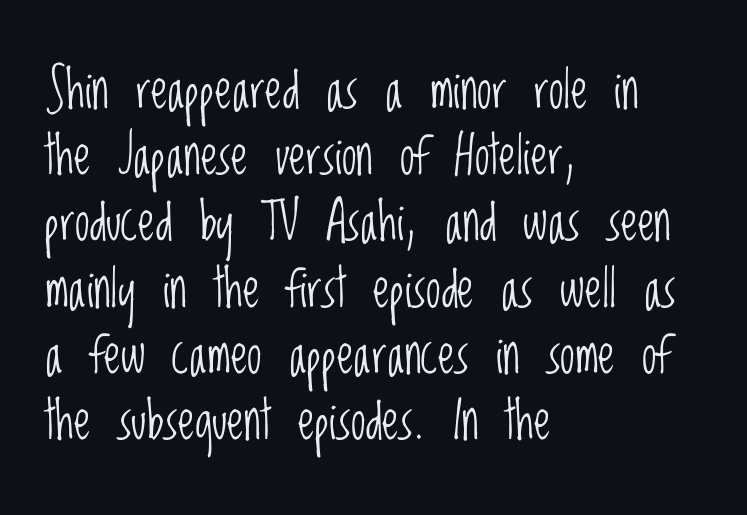
{"serif": "no", "italic": "no", "bold": "no", "weight": "light", "width": "condensed", "stroke_contrast": "low", "x_height": "large", "monospaced": "no", "underline": "no", "align": "left", "line_spacing": "normal", "line_spacing_ratio": 1.25, "letter_spacing": "normal", "letter_spacing_em": 0.0, "glyph_px": 53}
